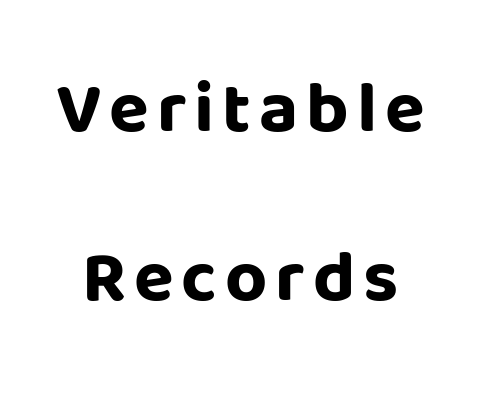
A great deal of white space separates one row of letters from the next. Classification — sans serif. Pretty heavy lettering here — definitely bold. The rendering uses natural spacing where letterforms have individual widths.
